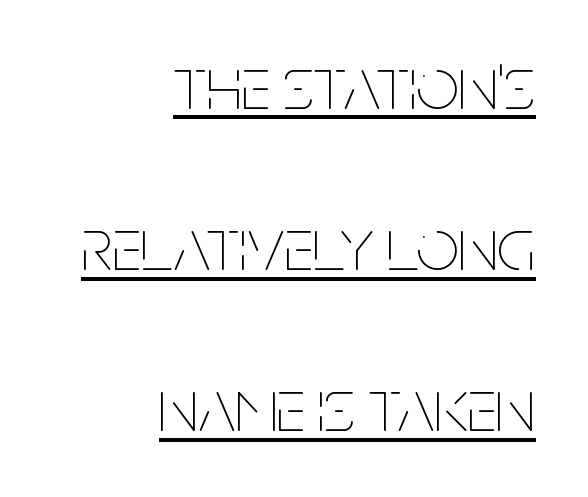
{"italic": "no", "bold": "no", "weight": "thin", "width": "condensed", "stroke_contrast": "low", "x_height": "large", "monospaced": "no", "underline": "yes", "align": "right", "line_spacing": "loose", "line_spacing_ratio": 2.15, "letter_spacing": "normal", "letter_spacing_em": 0.0, "glyph_px": 75}
